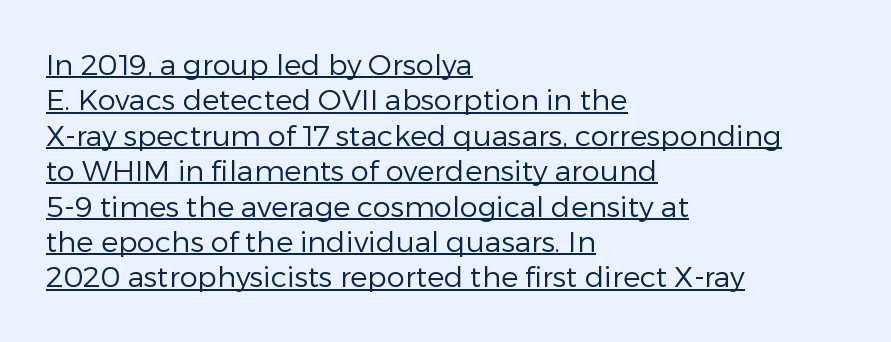
The image shows 29 px regular-weight sans-serif type, upright; set left-aligned, line spacing 1.22x, normal letter spacing, underlined; low stroke contrast and a medium x-height.
